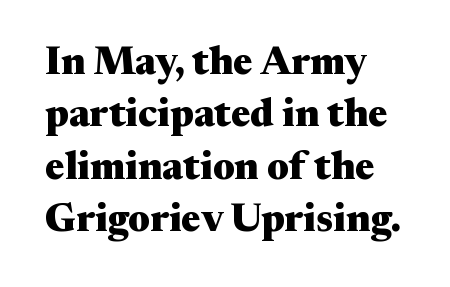
Q: Is the text bold? A: Yes.
Q: Is the text italic (slanted)? A: No, it is upright.
Q: Is the typeface a serif or a sans-serif typeface? A: Serif.
Q: Is the text underlined? A: No.
Q: How is the paragraph aligned? A: Left-aligned.
Q: Is the spacing between letters normal or unusually wide? A: Normal.
Q: Is the spacing between lines tight, normal or loose? A: Normal.
Q: Width (condensed, normal, or wide)? A: Wide.
Q: Stroke contrast? A: Medium.
Q: x-height? A: Medium.
Q: Monospaced? A: No.
